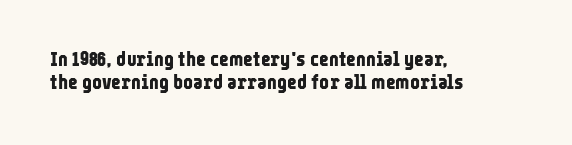
Q: Is the text bold? A: Yes.
Q: Is the text italic (slanted)? A: No, it is upright.
Q: Is the text underlined? A: No.
Q: How is the paragraph aligned? A: Left-aligned.
Q: Is the spacing between letters normal or unusually wide? A: Normal.
Q: Is the spacing between lines tight, normal or loose? A: Tight.
